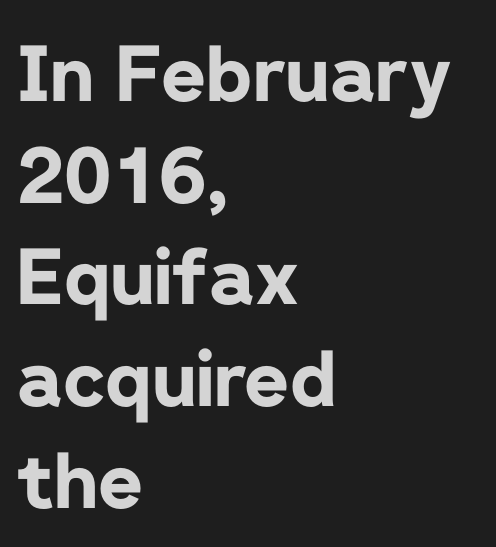
These lines stack with their left ends in a neat column. Quick note: not italic, upright. The rendering shows plain stroke endings on the letterforms — a sans-serif design. The rendering uses natural spacing where letterforms have individual widths. If you measured baseline to baseline, you'd find a middling distance.
